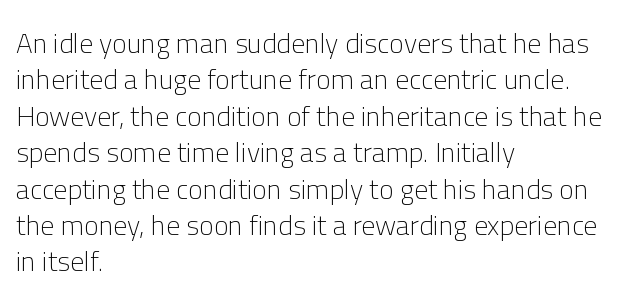
The image shows 28 px light sans-serif type, upright; set left-aligned, normal line spacing (1.3x), normal letter spacing, not underlined; low stroke contrast and a medium x-height.
